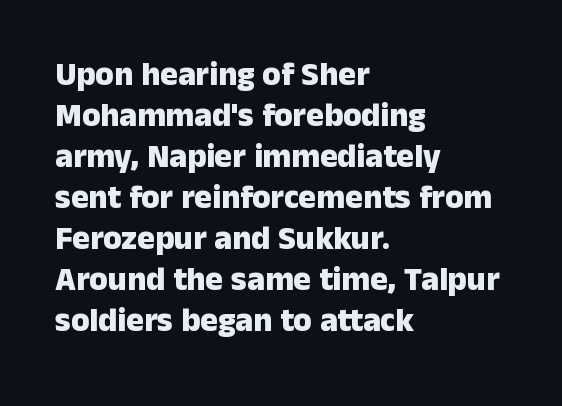
The image shows 33 px heavy sans-serif type, upright; set left-aligned, line spacing 1.24x, normal letter spacing, not underlined; low stroke contrast and a medium x-height.
